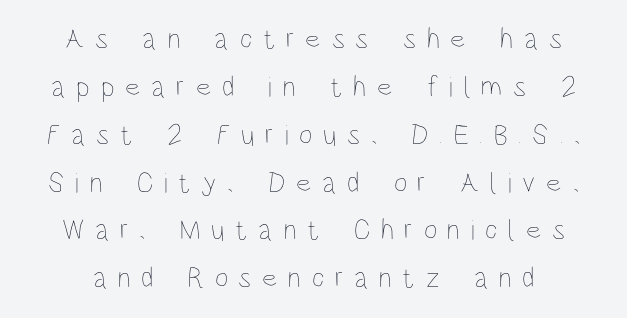
Does extra space separate the letters? Yes, quite a lot of it. Upright lettering throughout. Ink coverage per letter is moderate at most. The designer left line spacing at the default.
